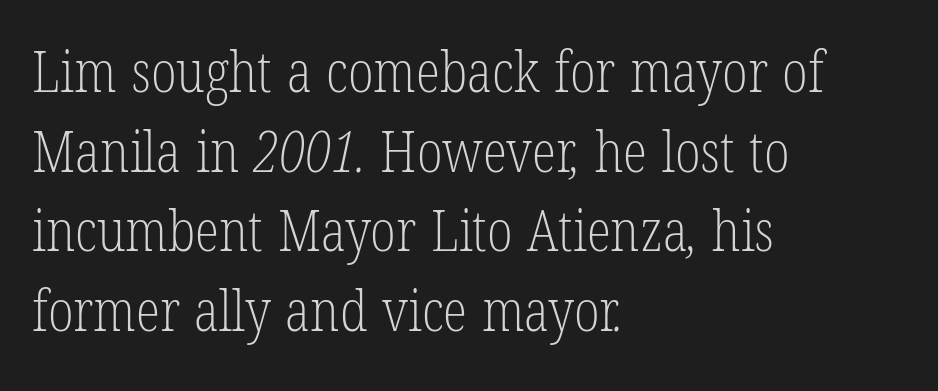
The image shows 56 px light, condensed serif type; set left-aligned, normal line spacing (1.42x), normal letter spacing, not underlined; low stroke contrast and a medium x-height.
